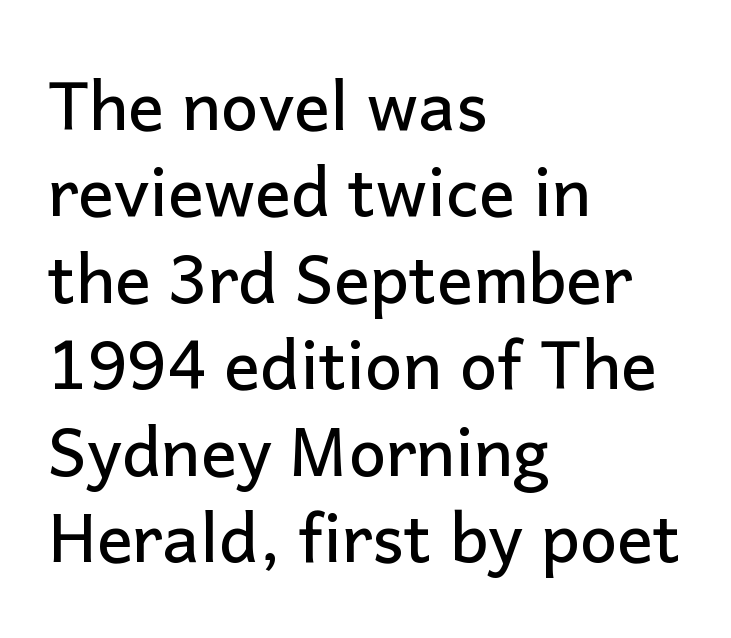
Q: Is the text italic (slanted)? A: No, it is upright.
Q: Is the typeface a serif or a sans-serif typeface? A: Sans-serif.
Q: Is the text underlined? A: No.
Q: How is the paragraph aligned? A: Left-aligned.
Q: Is the spacing between letters normal or unusually wide? A: Normal.
Q: Is the spacing between lines tight, normal or loose? A: Normal.
Q: Width (condensed, normal, or wide)? A: Normal.
Q: Stroke contrast? A: Low.
Q: x-height? A: Medium.
Q: Monospaced? A: No.
